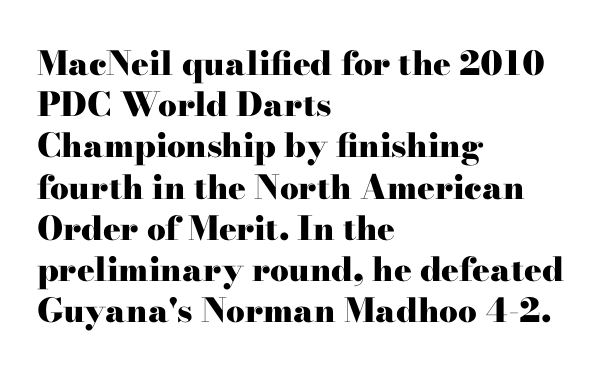
{"serif": "yes", "italic": "no", "bold": "yes", "weight": "heavy", "width": "wide", "stroke_contrast": "high", "x_height": "small", "monospaced": "no", "underline": "no", "align": "left", "line_spacing": "normal", "line_spacing_ratio": 1.25, "letter_spacing": "normal", "letter_spacing_em": 0.0, "glyph_px": 33}
